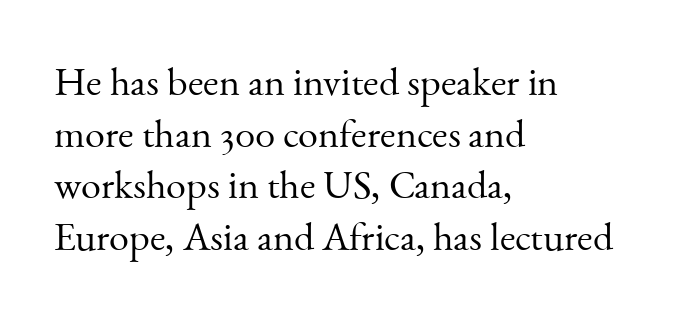
Interline gaps are of average width in this sample. Bold? No — there's no thickening of the strokes. No word sits above an underline. The axis of the letterforms is exactly vertical. You could call the tracking neutral — neither tight nor loose.
